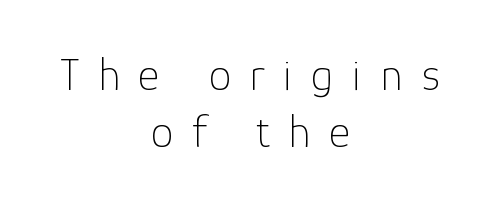
{"serif": "no", "italic": "no", "bold": "no", "weight": "thin", "width": "normal", "stroke_contrast": "low", "x_height": "medium", "monospaced": "no", "underline": "no", "align": "center", "line_spacing": "normal", "line_spacing_ratio": 1.25, "letter_spacing": "wide", "letter_spacing_em": 0.41, "glyph_px": 46}
